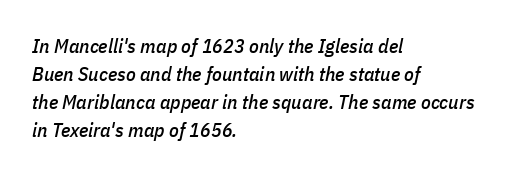
The image shows 20 px text type, italic (leaning right); set left-aligned, normal line spacing (1.4x), normal letter spacing, not underlined.
